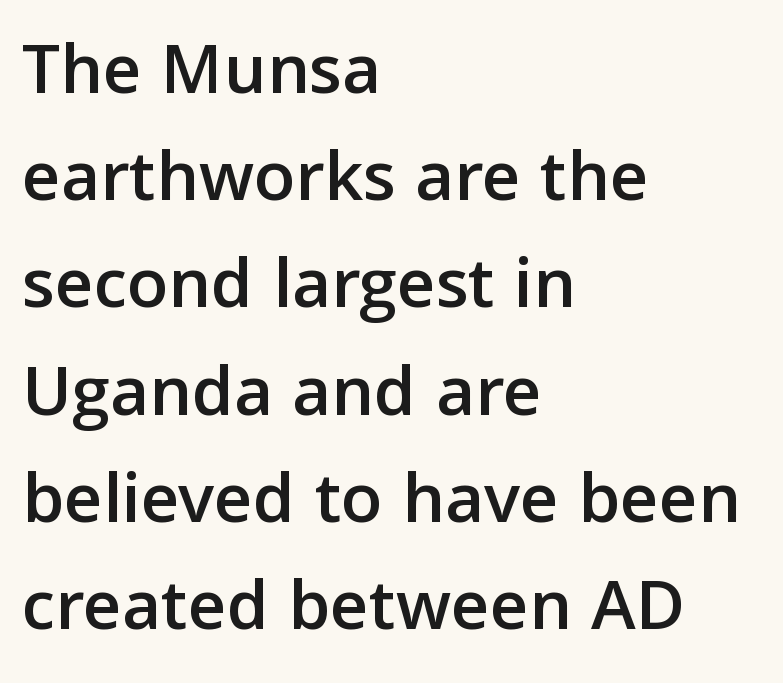
{"serif": "no", "italic": "no", "width": "normal", "stroke_contrast": "low", "x_height": "medium", "monospaced": "no", "underline": "no", "align": "left", "line_spacing": "normal", "line_spacing_ratio": 1.43, "letter_spacing": "normal", "letter_spacing_em": 0.0, "glyph_px": 75}
